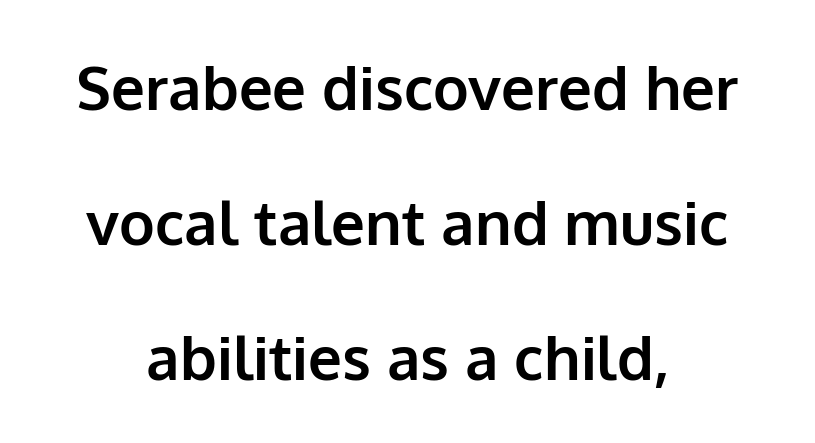
The image shows 60 px bold sans-serif type, upright; set centered, loose line spacing (2.25x), normal letter spacing, not underlined; low stroke contrast and a medium x-height.
